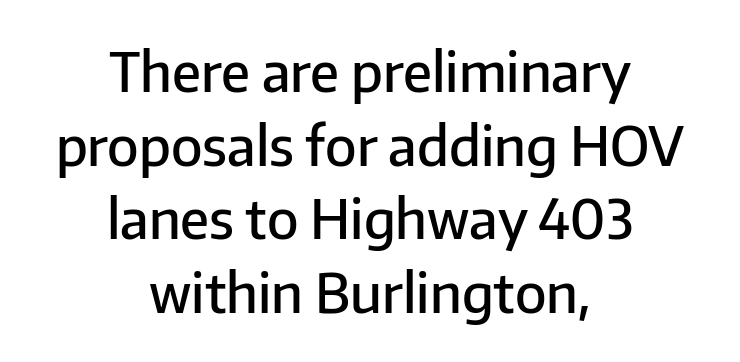
The image shows 55 px semibold sans-serif type, upright; set centered, normal line spacing (1.34x), normal letter spacing, not underlined; low stroke contrast and a medium x-height.
